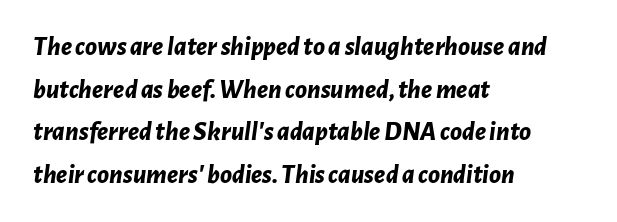
Q: Is the text bold? A: Yes.
Q: Is the text italic (slanted)? A: Yes, it leans right by about 7 degrees.
Q: Is the text underlined? A: No.
Q: How is the paragraph aligned? A: Left-aligned.
Q: Is the spacing between letters normal or unusually wide? A: Normal.
Q: Is the spacing between lines tight, normal or loose? A: Normal.
